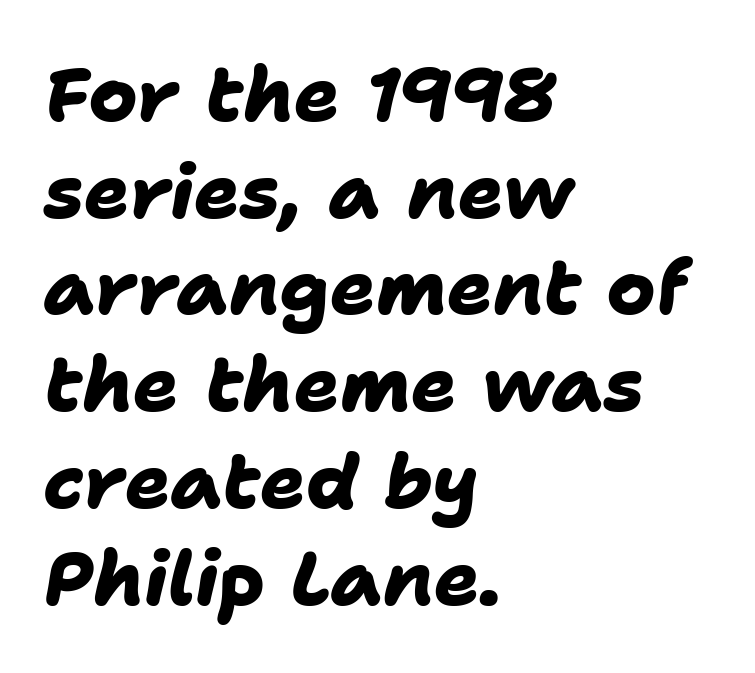
These lines are set flush left with a ragged right edge. Students, note that the glyphs here touch the page at normal intervals. The leading is moderate, giving the passage an even texture. Are there feet on the stems? There aren't — it's a sans. Descenders are the only things crossing below the line. Do the characters align in a grid? No, the font is proportional.
